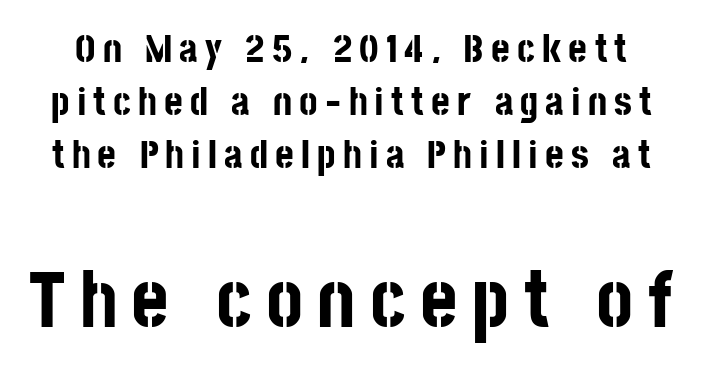
{"serif": "no", "italic": "no", "bold": "yes", "weight": "bold", "width": "condensed", "stroke_contrast": "low", "x_height": "large", "monospaced": "no", "underline": "no", "line_spacing": "normal", "line_spacing_ratio": 1.33, "larger_block": "second", "size_ratio": 2.0, "glyph_px": 80}
